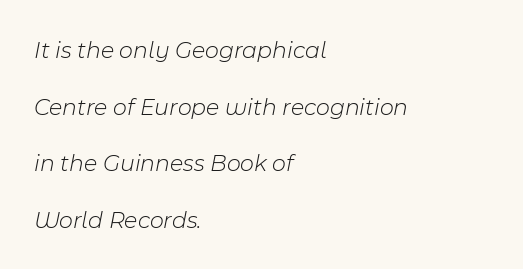
The letterforms sit at book weight or below. The leading is generous, giving the passage an open texture. Characters are canted at an angle relative to the baseline's perpendicular. The specimen omits any rule beneath the text block's lines. Short and long lines alike share a common starting point at left. Is the letter spacing exaggerated? No — it looks like the ordinary default.
